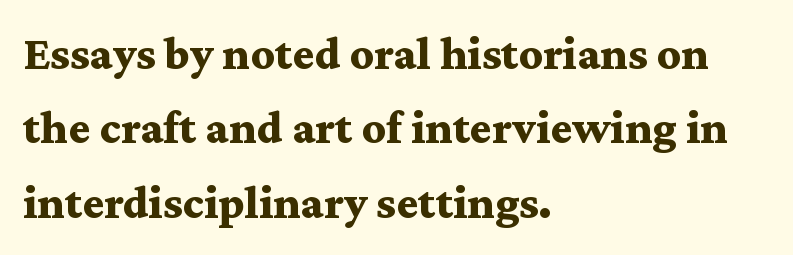
The image shows 47 px bold, wide serif type, upright; set left-aligned, normal line spacing (1.58x), normal letter spacing, not underlined; medium stroke contrast and a medium x-height.
